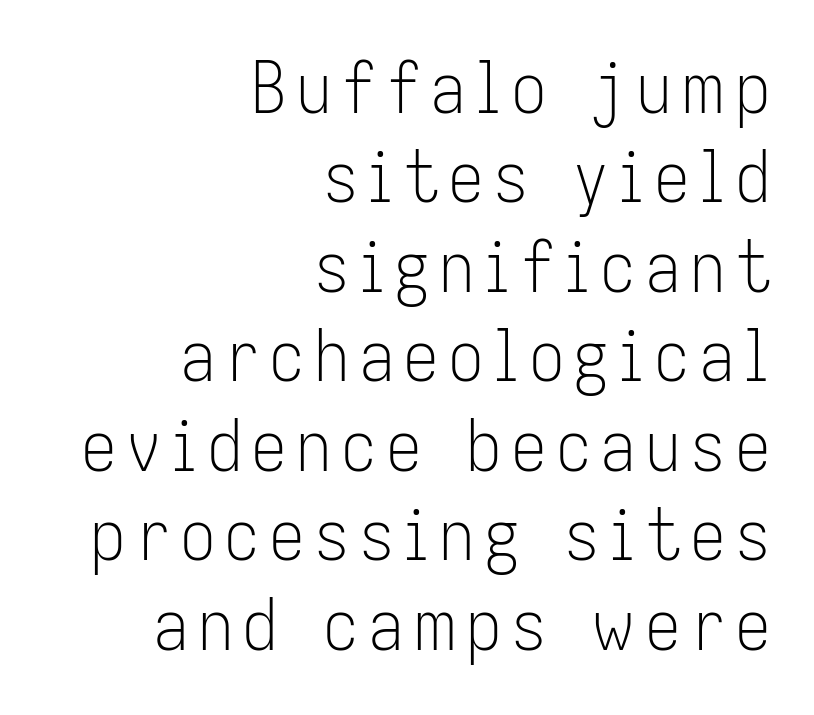
Q: Is the text bold? A: No.
Q: Is the text italic (slanted)? A: No, it is upright.
Q: Is the typeface a serif or a sans-serif typeface? A: Sans-serif.
Q: Is the text underlined? A: No.
Q: How is the paragraph aligned? A: Right-aligned.
Q: Is the spacing between lines tight, normal or loose? A: Normal.
Q: Width (condensed, normal, or wide)? A: Condensed.
Q: Stroke contrast? A: Low.
Q: x-height? A: Medium.
Q: Monospaced? A: No.
